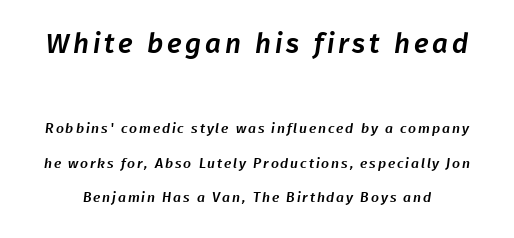
Q: Is the typeface a serif or a sans-serif typeface? A: Sans-serif.
Q: Is the text underlined? A: No.
Q: Is the spacing between lines tight, normal or loose? A: Loose.
Q: Which block of text is set in a larger size, the first (top) or the second (bottom)? A: The first (top) one.
Q: Width (condensed, normal, or wide)? A: Normal.
Q: Stroke contrast? A: Low.
Q: x-height? A: Medium.
Q: Monospaced? A: No.
